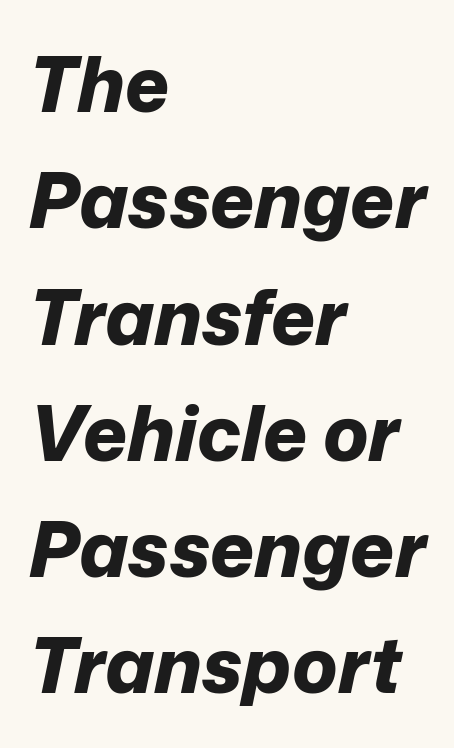
{"italic": "yes", "lean": "right", "slant_degrees": 12, "bold": "yes", "weight": "bold", "width": "normal", "stroke_contrast": "low", "x_height": "medium", "monospaced": "no", "underline": "no", "align": "left", "line_spacing": "normal", "line_spacing_ratio": 1.53, "letter_spacing": "normal", "letter_spacing_em": 0.0, "glyph_px": 76}
